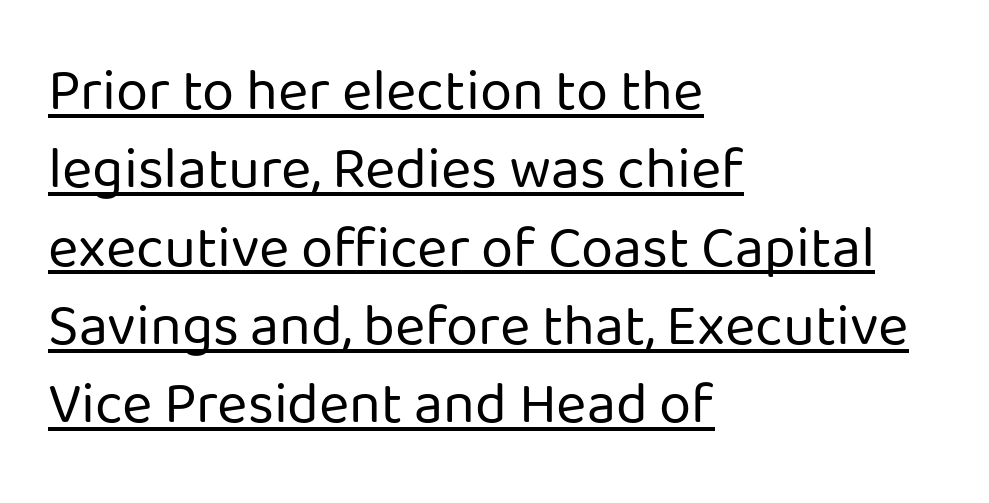
In terms of letterform style, serifs are entirely absent. A typesetter would call this zero additional tracking. Honestly, the underline is the first thing you notice here. The strokes are not fattened; the text isn't bold. Casual observation: everything's shoved over to the left.
